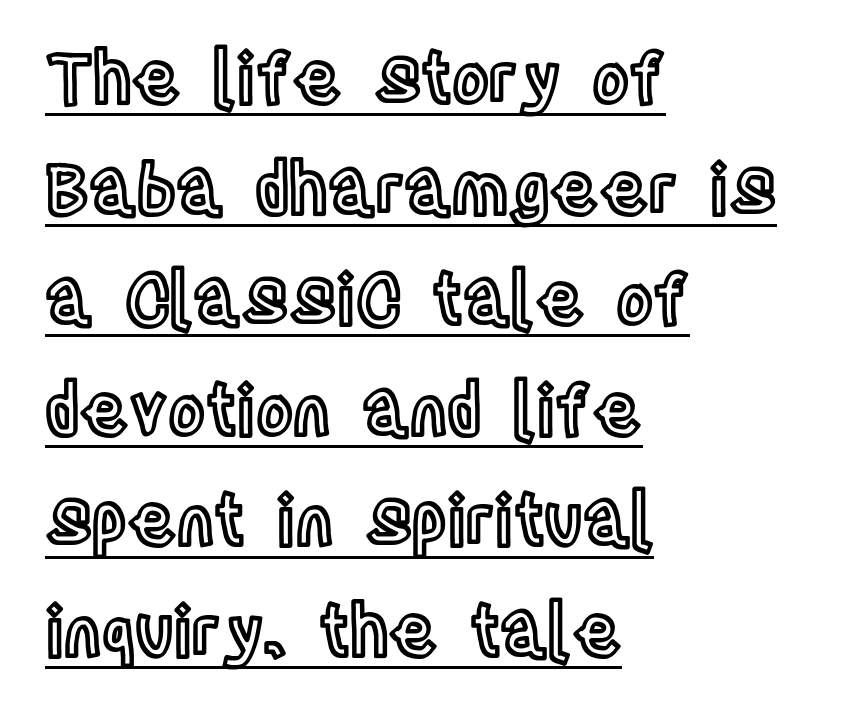
Q: Is the text italic (slanted)? A: No, it is upright.
Q: Is the text underlined? A: Yes.
Q: How is the paragraph aligned? A: Left-aligned.
Q: Is the spacing between letters normal or unusually wide? A: Normal.
Q: Is the spacing between lines tight, normal or loose? A: Normal.
Q: Width (condensed, normal, or wide)? A: Condensed.
Q: x-height? A: Large.
Q: Monospaced? A: No.
